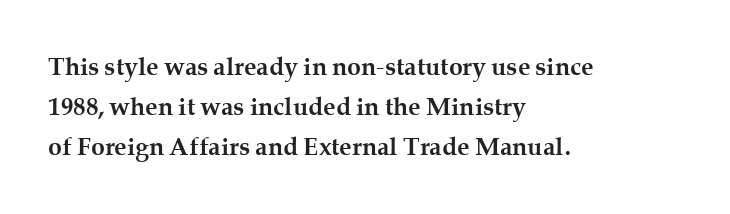
Tracking value appears to be zero — textbook default spacing. The text block is weighted toward the left margin, trailing off unevenly rightward. Posture: straight, roman, zero tilt. Regarding leading, the lines here are spaced in the standard way. Honestly, there is no underline to notice here at all. Thick stems and heavy bowls — unmistakably bold.
